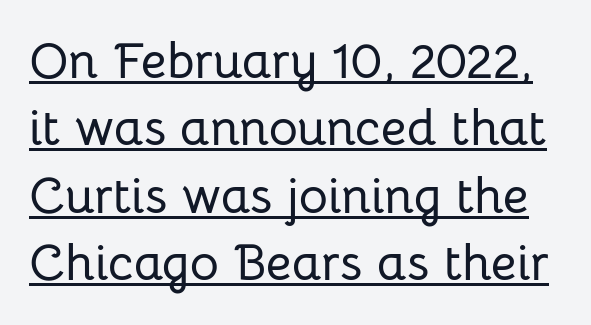
The image shows 50 px sans-serif type, upright; set normal line spacing (1.35x), normal letter spacing, underlined; low stroke contrast and a medium x-height.
